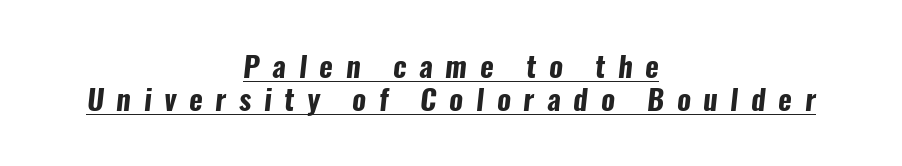
In terms of leading, this rendering errs on the cramped side. Spacing verdict: proportional, widths tailored to each character. The passage shown is underscored from start to finish. Nothing sits at the stroke ends, so this counts as sans-serif. The whitespace from short lines is split evenly between both sides.
